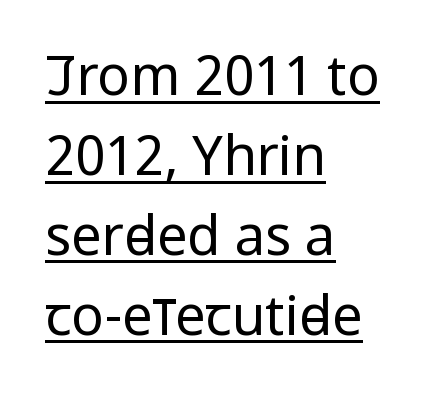
The image shows 54 px regular-weight, condensed sans-serif type, upright; set left-aligned, normal line spacing (1.48x), normal letter spacing, underlined; low stroke contrast and a large x-height.
